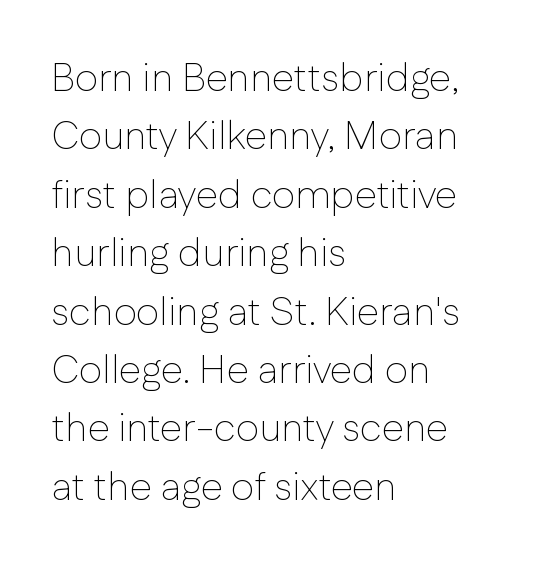
Q: Is the text bold? A: No.
Q: Is the text italic (slanted)? A: No, it is upright.
Q: Is the typeface a serif or a sans-serif typeface? A: Sans-serif.
Q: Is the text underlined? A: No.
Q: How is the paragraph aligned? A: Left-aligned.
Q: Is the spacing between letters normal or unusually wide? A: Normal.
Q: Is the spacing between lines tight, normal or loose? A: Normal.
Q: Width (condensed, normal, or wide)? A: Normal.
Q: Stroke contrast? A: Low.
Q: x-height? A: Medium.
Q: Monospaced? A: No.
